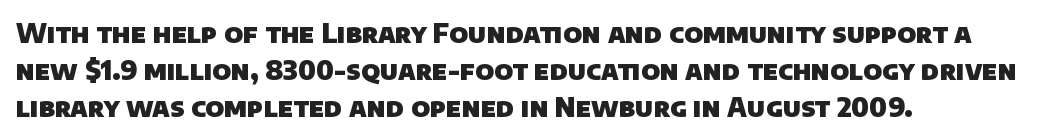
The image shows 26 px bold type; set left-aligned, normal line spacing (1.42x), normal letter spacing, not underlined.
